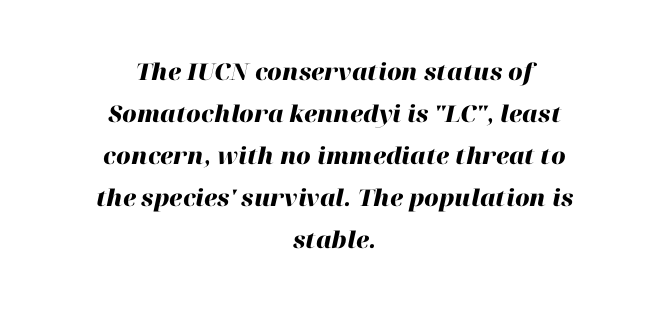
The image shows 23 px bold type, italic (leaning right); set centered, line spacing 1.83x, normal letter spacing, not underlined.
